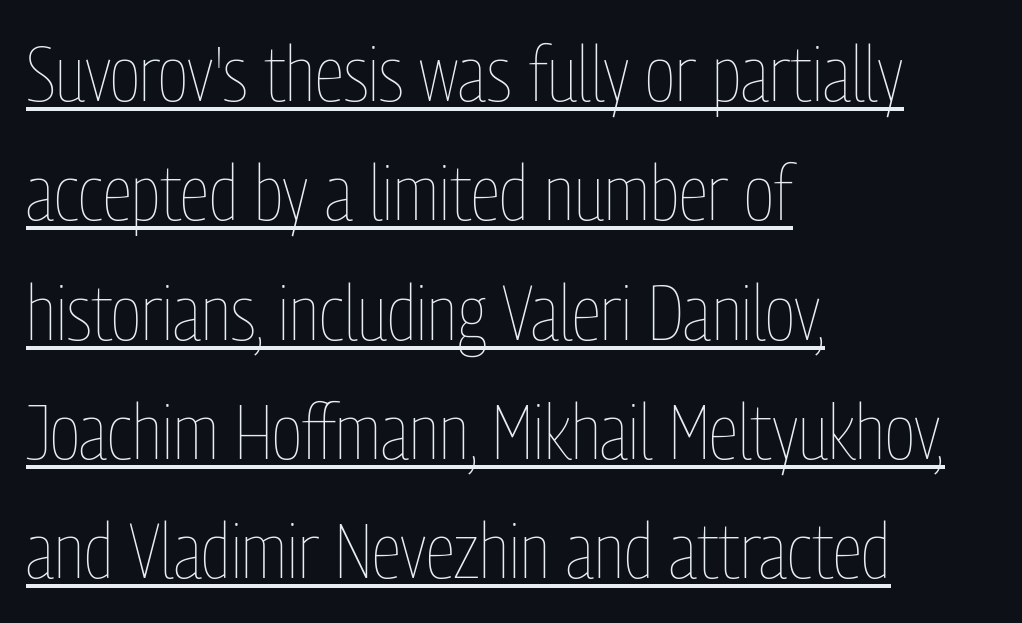
The passage shown is typed in a proportional face where columns would drift. The sample's only ornament is a line tracing under the words. A typesetter would mark this as roman, not italic. Is this a heavy cut? Hardly; it is regular or lighter. The rendering uses a moderate line-height, typical for paragraphs.
